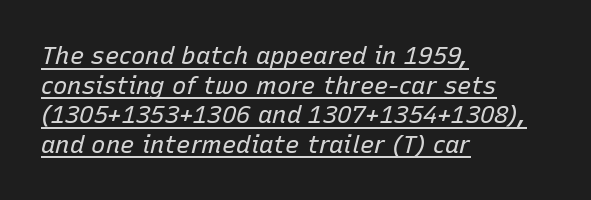
Quick note: underline on. These glyphs show unthickened strokes, regular width or finer. These lines are set flush left with a ragged right edge. No extra tracking has been applied to these lines. Posture: slanted.
